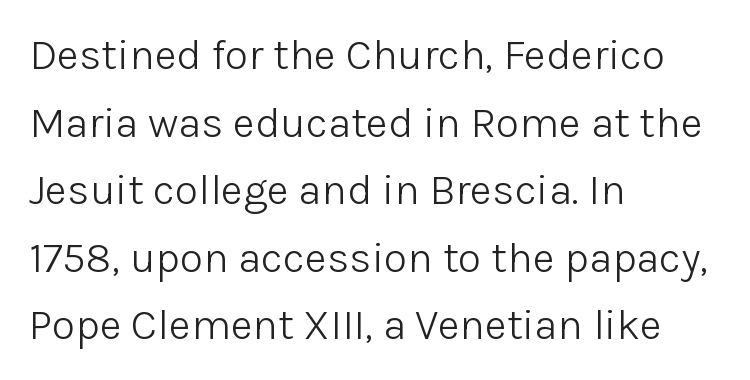
The image shows 43 px light sans-serif type, upright; set left-aligned, normal line spacing (1.57x), normal letter spacing, not underlined; low stroke contrast and a medium x-height.
